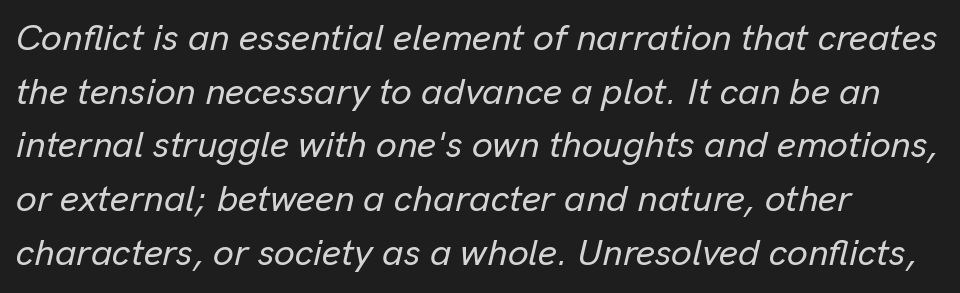
The image shows 37 px text type, italic (leaning right); set normal line spacing (1.45x), normal letter spacing, not underlined; low stroke contrast and a medium x-height.
